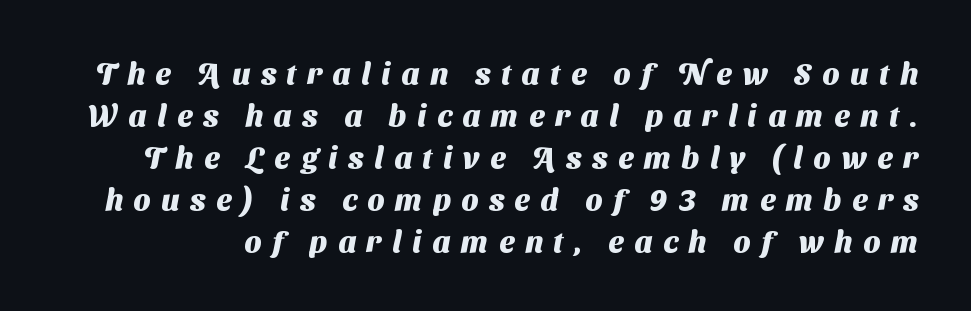
Inter-character spacing is expanded well beyond the font's built-in metrics. Lines of text with bare space underneath. Observe the absence of serifs on each vertical stroke in this sample. Reading down the column, the eye jumps a familiar distance to each next line. Is this a fixed-width face? No — the glyphs have proportional, varying widths.
